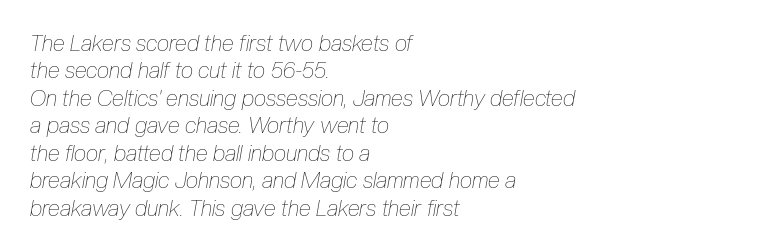
The image shows 22 px text type, italic (leaning right); set left-aligned, normal line spacing (1.25x), normal letter spacing, not underlined.
